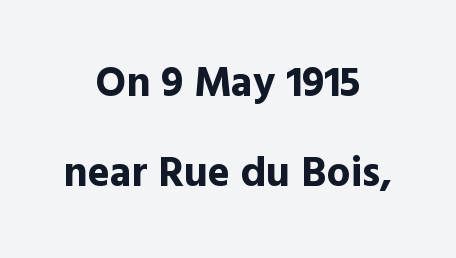
The image shows 42 px bold sans-serif type, upright; set centered, loose line spacing (2.15x), normal letter spacing, not underlined; a medium x-height.
